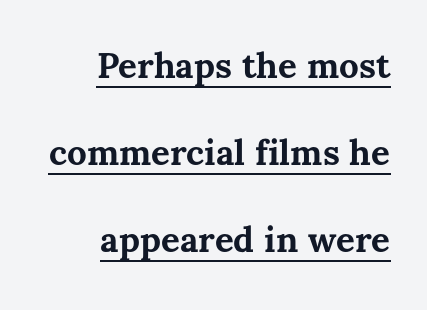
The image shows 35 px bold type, upright; set right-aligned, loose line spacing (2.48x), normal letter spacing, underlined; medium stroke contrast and a medium x-height.
